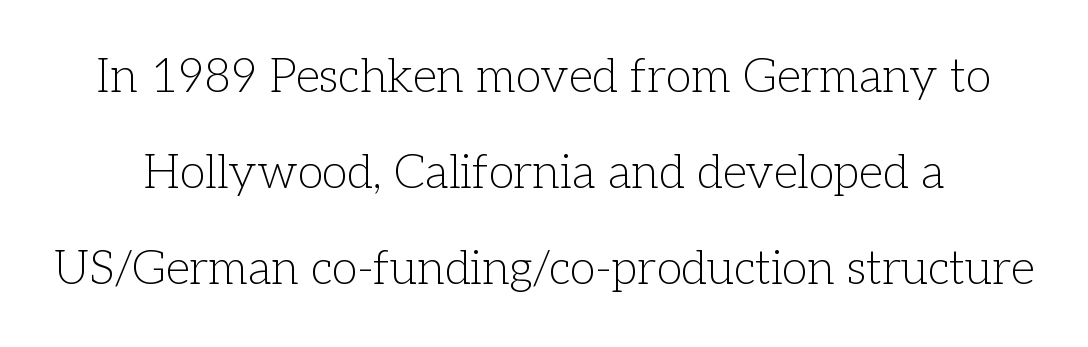
Q: Is the text bold? A: No.
Q: Is the text italic (slanted)? A: No, it is upright.
Q: Is the typeface a serif or a sans-serif typeface? A: Serif.
Q: Is the text underlined? A: No.
Q: Is the spacing between letters normal or unusually wide? A: Normal.
Q: Is the spacing between lines tight, normal or loose? A: Loose.
Q: Width (condensed, normal, or wide)? A: Normal.
Q: Stroke contrast? A: Low.
Q: x-height? A: Medium.
Q: Monospaced? A: No.
